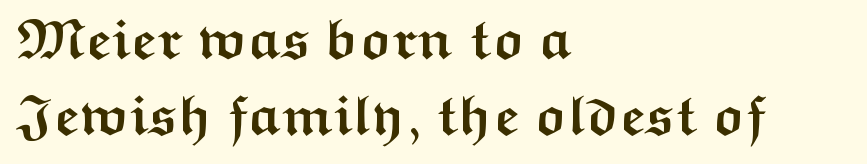
Q: Is the text bold? A: Yes.
Q: Is the text italic (slanted)? A: No, it is upright.
Q: Is the typeface a serif or a sans-serif typeface? A: Sans-serif.
Q: Is the text underlined? A: No.
Q: How is the paragraph aligned? A: Left-aligned.
Q: Is the spacing between letters normal or unusually wide? A: Normal.
Q: Is the spacing between lines tight, normal or loose? A: Normal.
Q: Width (condensed, normal, or wide)? A: Wide.
Q: Stroke contrast? A: Medium.
Q: x-height? A: Medium.
Q: Monospaced? A: No.
